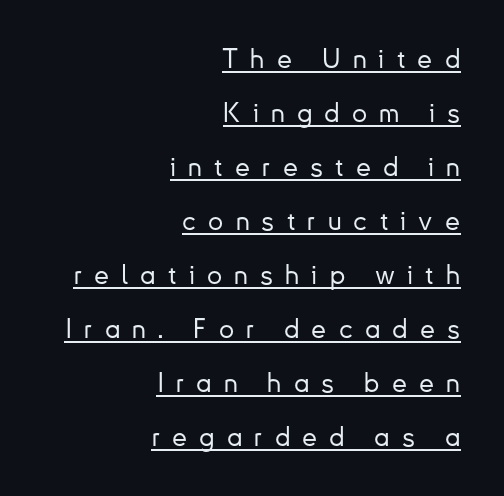
Q: Is the text italic (slanted)? A: No, it is upright.
Q: Is the text underlined? A: Yes.
Q: How is the paragraph aligned? A: Right-aligned.
Q: Is the spacing between letters normal or unusually wide? A: Unusually wide.
Q: Is the spacing between lines tight, normal or loose? A: Loose.
